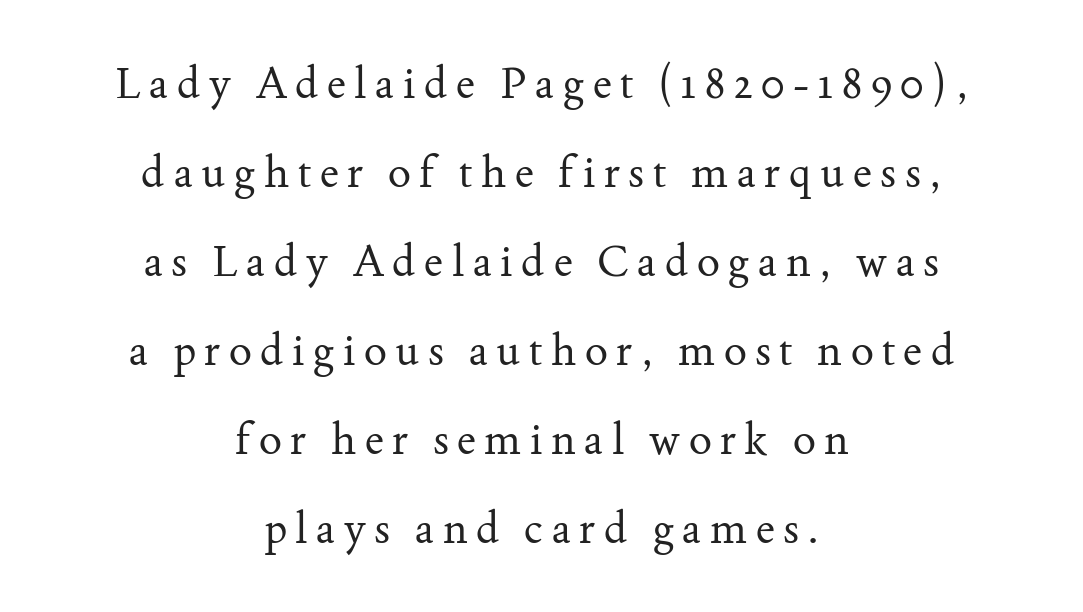
Q: Is the text bold? A: No.
Q: Is the text italic (slanted)? A: No, it is upright.
Q: Is the typeface a serif or a sans-serif typeface? A: Serif.
Q: Is the text underlined? A: No.
Q: How is the paragraph aligned? A: Centered.
Q: Is the spacing between letters normal or unusually wide? A: Unusually wide.
Q: Is the spacing between lines tight, normal or loose? A: Loose.
Q: Width (condensed, normal, or wide)? A: Normal.
Q: Stroke contrast? A: Medium.
Q: x-height? A: Small.
Q: Monospaced? A: No.
